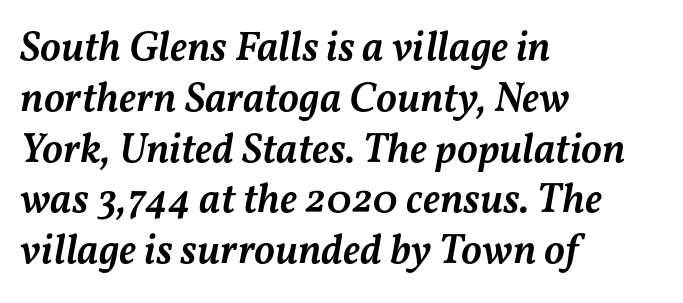
{"italic": "yes", "lean": "right", "slant_degrees": 11, "bold": "semi", "weight": "semibold", "width": "normal", "stroke_contrast": "medium", "x_height": "medium", "monospaced": "no", "underline": "no", "align": "left", "line_spacing_ratio": 1.21, "letter_spacing": "normal", "letter_spacing_em": 0.0, "glyph_px": 42}
